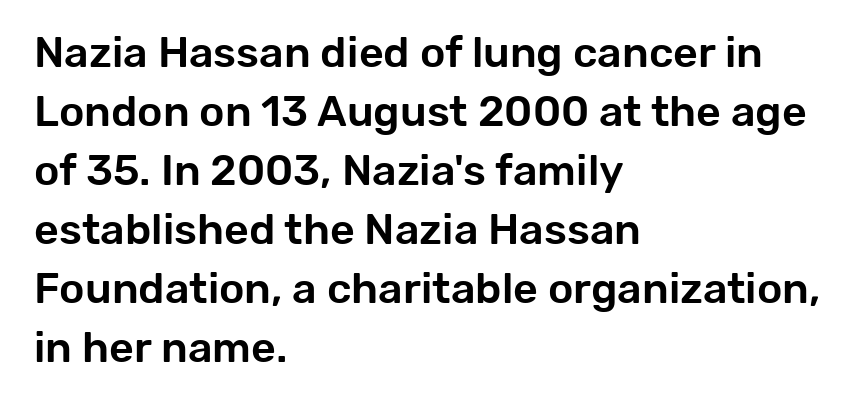
Q: Is the text italic (slanted)? A: No, it is upright.
Q: Is the typeface a serif or a sans-serif typeface? A: Sans-serif.
Q: Is the text underlined? A: No.
Q: How is the paragraph aligned? A: Left-aligned.
Q: Is the spacing between letters normal or unusually wide? A: Normal.
Q: Is the spacing between lines tight, normal or loose? A: Normal.
Q: Width (condensed, normal, or wide)? A: Normal.
Q: Stroke contrast? A: Low.
Q: x-height? A: Medium.
Q: Monospaced? A: No.
